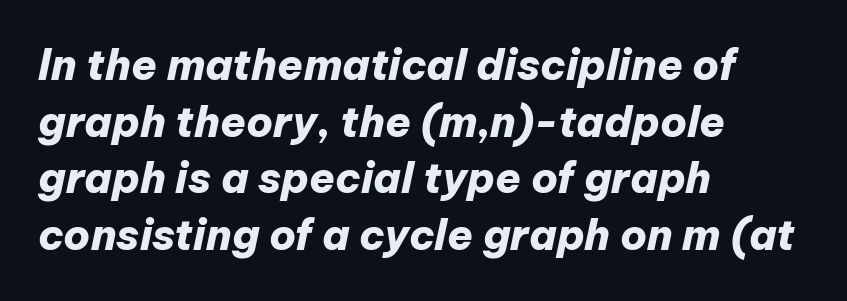
The image shows 42 px heavy type, italic (leaning right); set left-aligned, normal line spacing (1.35x), normal letter spacing, not underlined; low stroke contrast and a medium x-height.
